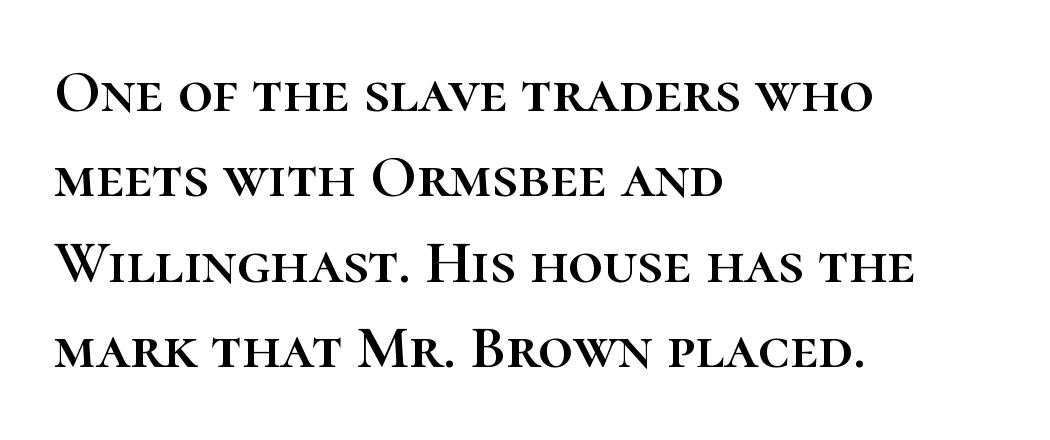
The image shows 61 px text type, upright; set left-aligned, normal line spacing (1.4x), normal letter spacing, not underlined; high stroke contrast and a medium x-height.
